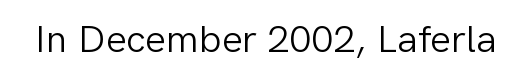
{"serif": "no", "italic": "no", "bold": "no", "weight": "light", "width": "normal", "stroke_contrast": "low", "x_height": "medium", "monospaced": "no", "underline": "no", "letter_spacing": "normal", "letter_spacing_em": 0.0, "glyph_px": 39}
